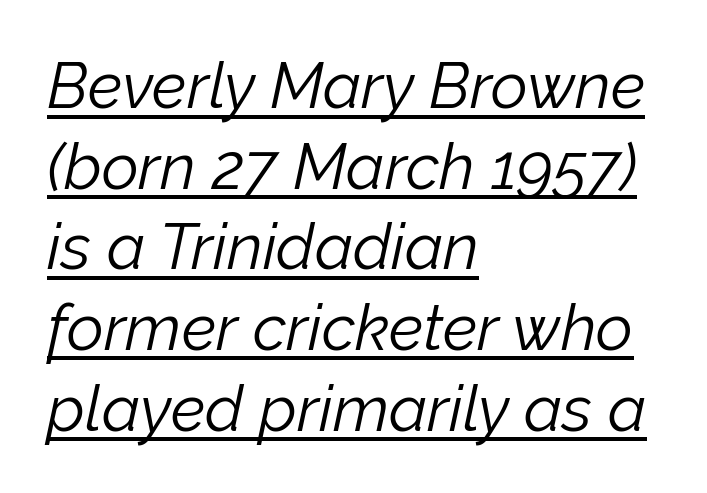
The image shows 64 px light type, italic (leaning right); set left-aligned, normal line spacing (1.26x), normal letter spacing, underlined; low stroke contrast and a medium x-height.
